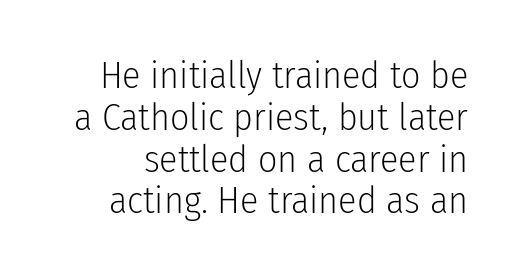
The image shows 38 px light, condensed sans-serif type, upright; set tight line spacing (1.1x), normal letter spacing, not underlined; low stroke contrast and a medium x-height.
